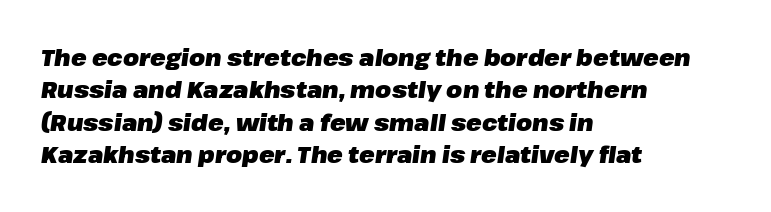
Q: Is the text bold? A: Yes.
Q: Is the text italic (slanted)? A: Yes, it leans right by about 8 degrees.
Q: Is the text underlined? A: No.
Q: How is the paragraph aligned? A: Left-aligned.
Q: Is the spacing between letters normal or unusually wide? A: Normal.
Q: Is the spacing between lines tight, normal or loose? A: Normal.
